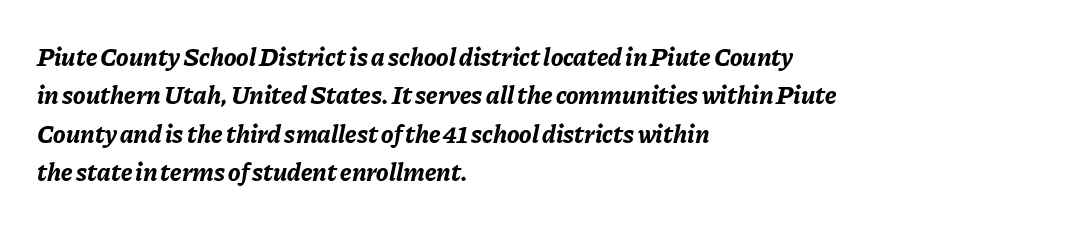
Q: Is the text bold? A: Yes.
Q: Is the text italic (slanted)? A: Yes, it leans right by about 11 degrees.
Q: Is the text underlined? A: No.
Q: How is the paragraph aligned? A: Left-aligned.
Q: Is the spacing between letters normal or unusually wide? A: Normal.
Q: Is the spacing between lines tight, normal or loose? A: Normal.
